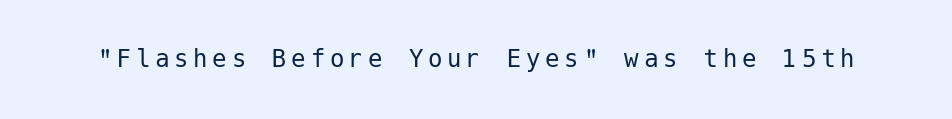
{"serif": "no", "italic": "no", "bold": "no", "weight": "regular", "width": "normal", "stroke_contrast": "low", "x_height": "medium", "underline": "no", "glyph_px": 29}
